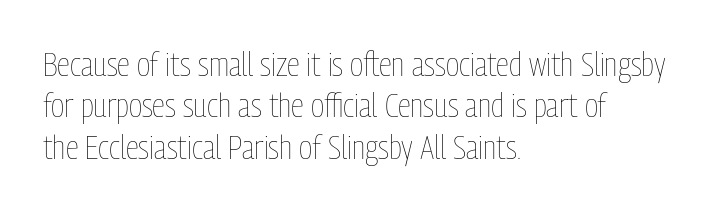
Q: Is the text bold? A: No.
Q: Is the text italic (slanted)? A: No, it is upright.
Q: Is the text underlined? A: No.
Q: How is the paragraph aligned? A: Left-aligned.
Q: Is the spacing between letters normal or unusually wide? A: Normal.
Q: Width (condensed, normal, or wide)? A: Condensed.
Q: Stroke contrast? A: Low.
Q: x-height? A: Medium.
Q: Monospaced? A: No.
